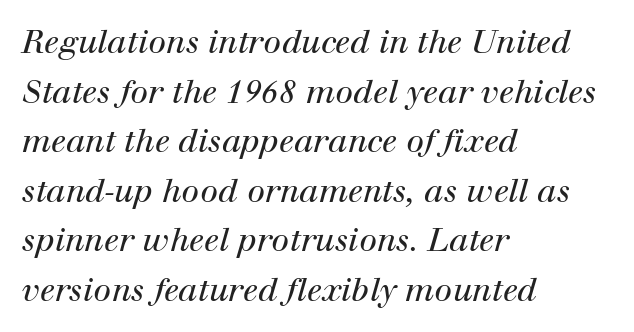
The face used here is seriffed, in the tradition of book romans. Compared with ordinary roman type, these characters are visibly tilted. The letterforms sit at book weight or below. The leading is moderate, giving the passage an even texture. The rag falls on the right side of this text block.
